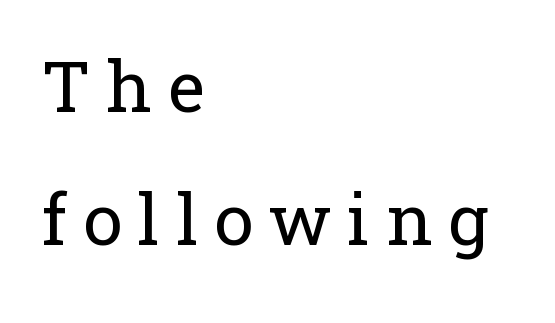
Q: Is the text bold? A: No.
Q: Is the text italic (slanted)? A: No, it is upright.
Q: Is the typeface a serif or a sans-serif typeface? A: Serif.
Q: Is the text underlined? A: No.
Q: How is the paragraph aligned? A: Left-aligned.
Q: Is the spacing between letters normal or unusually wide? A: Unusually wide.
Q: Width (condensed, normal, or wide)? A: Normal.
Q: Stroke contrast? A: Low.
Q: x-height? A: Medium.
Q: Monospaced? A: No.
